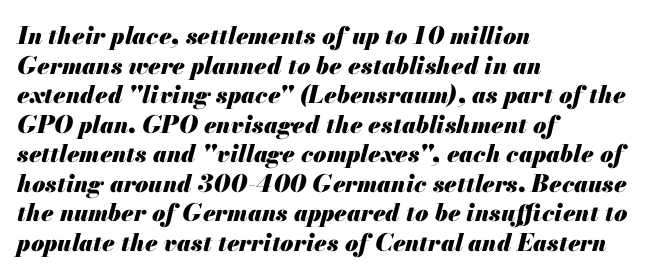
The image shows 24 px bold type, italic (leaning right); set left-aligned, line spacing 1.23x, normal letter spacing, not underlined.
